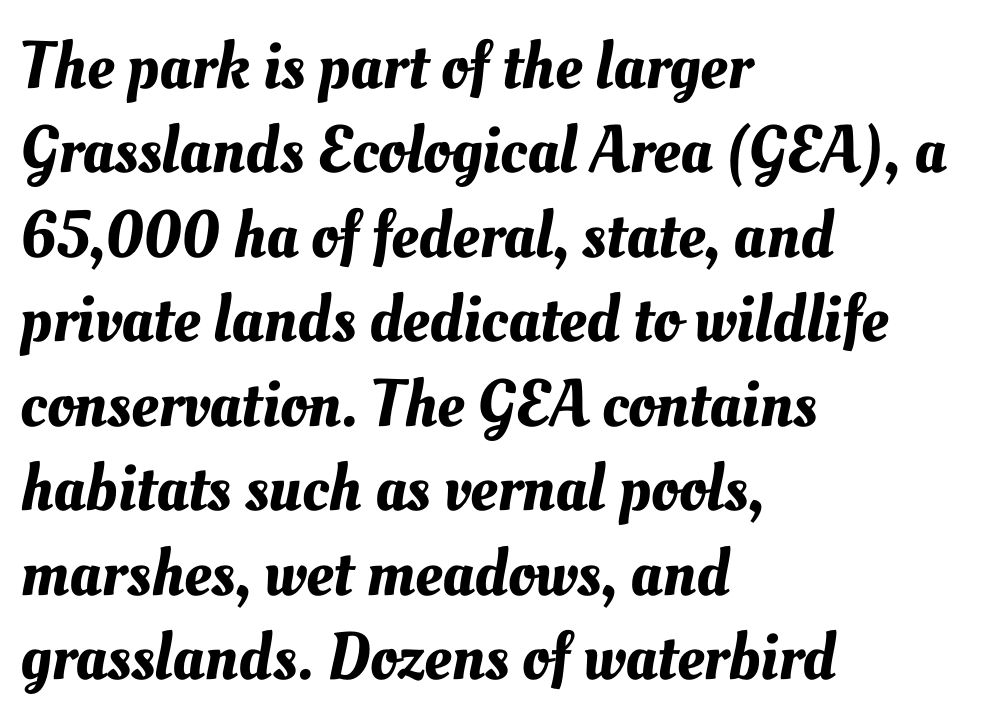
Q: Is the text underlined? A: No.
Q: How is the paragraph aligned? A: Left-aligned.
Q: Is the spacing between letters normal or unusually wide? A: Normal.
Q: Is the spacing between lines tight, normal or loose? A: Normal.
Q: Width (condensed, normal, or wide)? A: Normal.
Q: Stroke contrast? A: Medium.
Q: x-height? A: Small.
Q: Monospaced? A: No.
